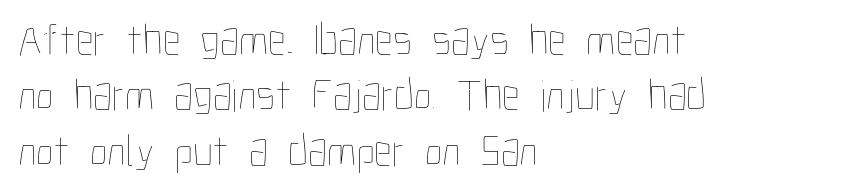
{"italic": "no", "bold": "no", "weight": "thin", "width": "condensed", "stroke_contrast": "low", "x_height": "medium", "monospaced": "no", "underline": "no", "align": "left", "line_spacing_ratio": 1.23, "letter_spacing": "normal", "letter_spacing_em": 0.0, "glyph_px": 45}
